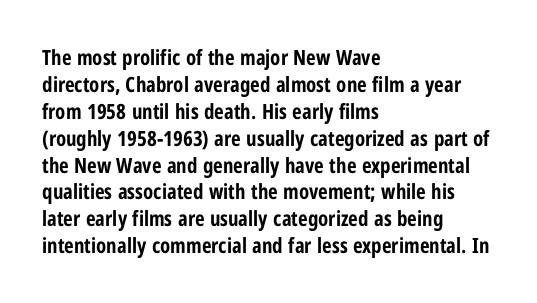
{"italic": "no", "bold": "yes", "underline": "no", "align": "left", "line_spacing": "normal", "line_spacing_ratio": 1.28, "letter_spacing": "normal", "letter_spacing_em": 0.0, "glyph_px": 21}
